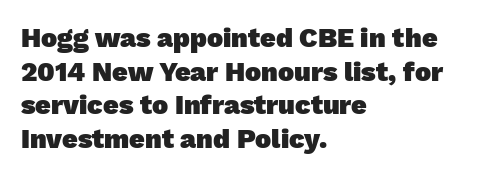
The image shows 27 px bold type; set left-aligned, normal line spacing (1.25x), normal letter spacing, not underlined.
